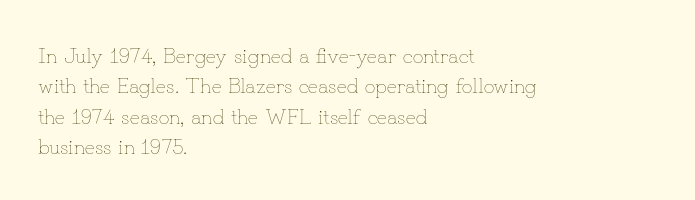
Letter spacing: default. Ink coverage per letter is moderate at most. The rag falls on the right side of this text block. Descenders are the only things crossing below the line. This block has exactly the height ordinary leading produces. This is the regular roman posture of the typeface.
